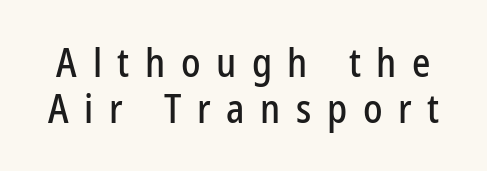
The image shows 39 px condensed sans-serif type, upright; set line spacing 1.19x, unusually wide letter spacing (+0.4 em), not underlined; low stroke contrast and a medium x-height.
